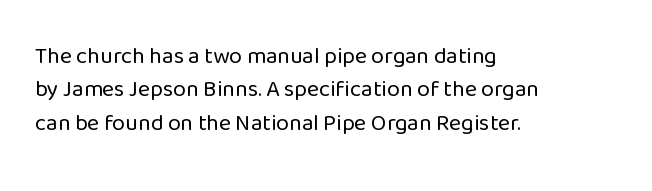
Q: Is the text bold? A: No.
Q: Is the text italic (slanted)? A: No, it is upright.
Q: Is the text underlined? A: No.
Q: How is the paragraph aligned? A: Left-aligned.
Q: Is the spacing between letters normal or unusually wide? A: Normal.
Q: Is the spacing between lines tight, normal or loose? A: Normal.
